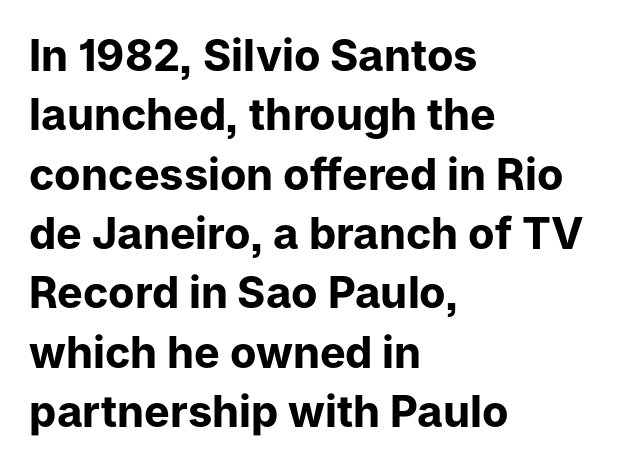
{"serif": "no", "italic": "no", "bold": "yes", "weight": "bold", "width": "normal", "stroke_contrast": "low", "x_height": "medium", "monospaced": "no", "underline": "no", "align": "left", "line_spacing": "normal", "line_spacing_ratio": 1.38, "letter_spacing": "normal", "letter_spacing_em": 0.0, "glyph_px": 43}
